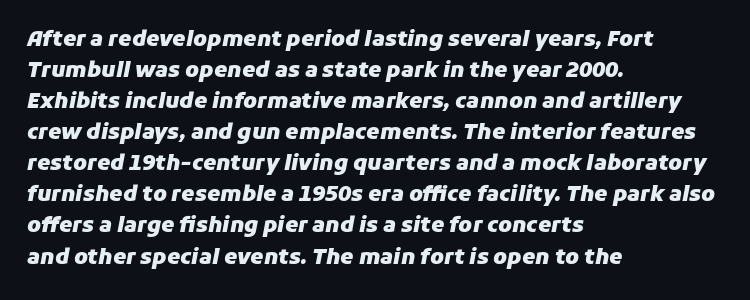
{"italic": "yes", "lean": "right", "slant_degrees": 11, "bold": "yes", "underline": "no", "align": "left", "line_spacing": "normal", "line_spacing_ratio": 1.48, "letter_spacing": "normal", "letter_spacing_em": 0.0, "glyph_px": 21}
